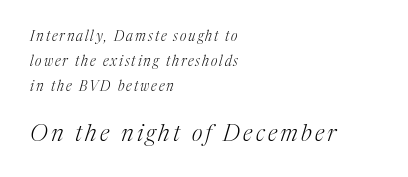
Q: Is the text bold? A: No.
Q: Is the text italic (slanted)? A: Yes, it leans right by about 17 degrees.
Q: Is the text underlined? A: No.
Q: How is the paragraph aligned? A: Left-aligned.
Q: Which block of text is set in a larger size, the first (top) or the second (bottom)? A: The second (bottom) one.
